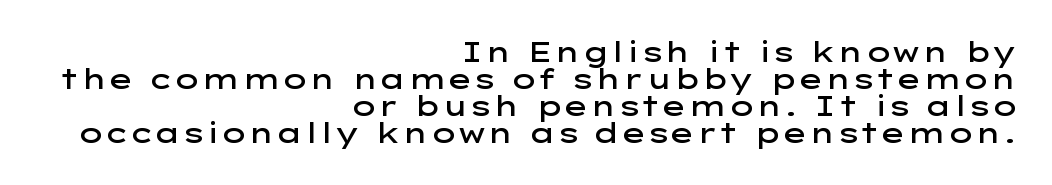
Every character sits straight up, as roman type does. You can tell from the bare stems that sans-serif type was used. Each glyph is drawn with semibold strokes, heavier than normal yet not fully bold. A flush-right, rag-left setting is used for this passage. Caption: standard tracking, unaltered. Proportional: the letters do not fall into vertical columns.
